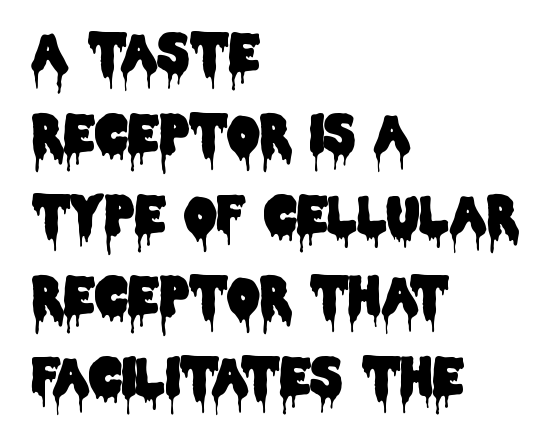
The image shows 51 px condensed sans-serif type, upright; set left-aligned, normal line spacing (1.59x), normal letter spacing, not underlined; low stroke contrast and a large x-height.
